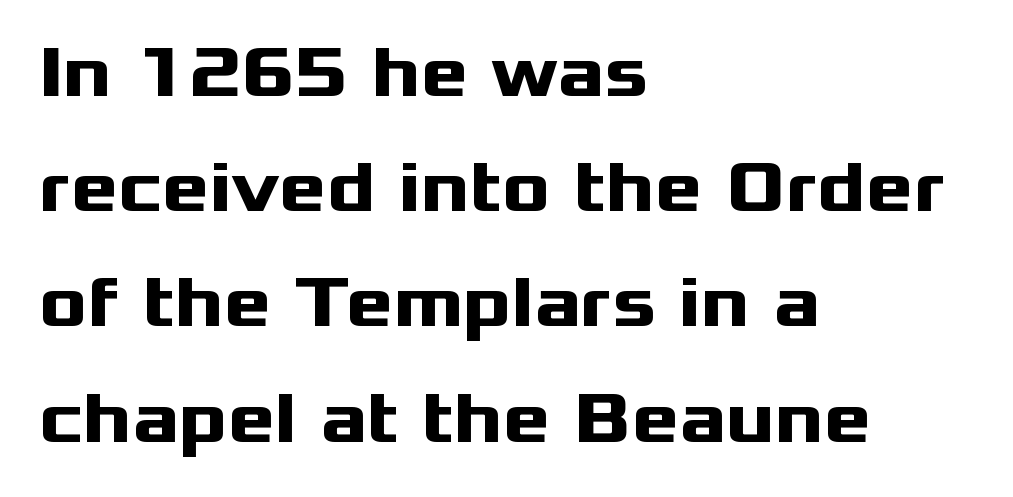
The image shows 72 px heavy, wide sans-serif type, upright; set left-aligned, normal line spacing (1.6x), normal letter spacing, not underlined; medium stroke contrast and a medium x-height.
